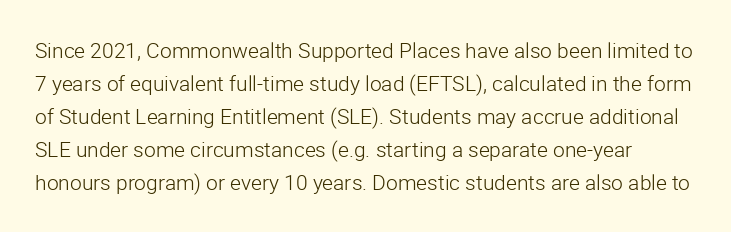
The image shows 21 px text type, upright; set normal line spacing (1.57x), normal letter spacing, not underlined.
